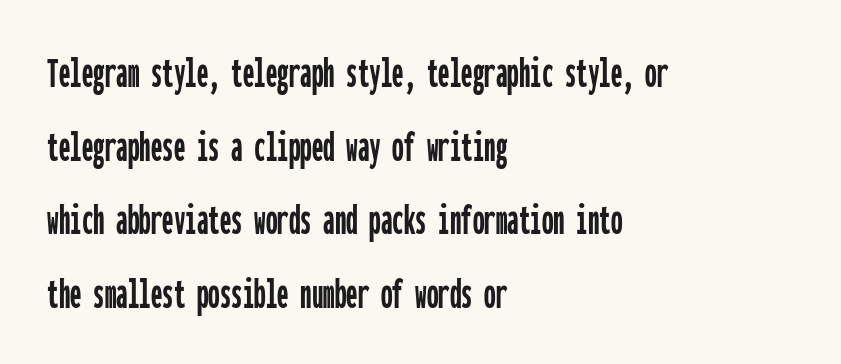
The image shows 46 px condensed sans-serif type, upright, monospaced; set left-aligned, normal line spacing (1.6x), normal letter spacing, not underlined; low stroke contrast and a medium x-height.
